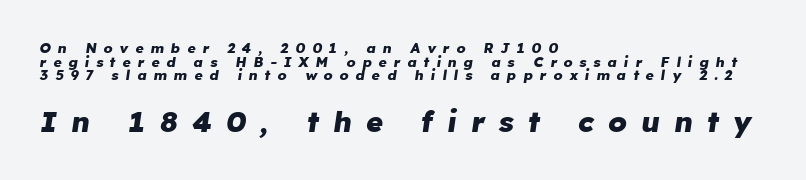
Every letter is thick-stroked: bold, no question. The passage shown stacks its lines with hardly any gap. Do the characters align in a grid? No, the font is proportional. The foot of each line stays bare and open.
